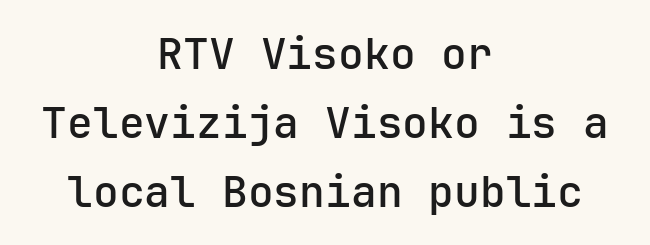
The image shows 43 px sans-serif type, upright, monospaced; set centered, normal line spacing (1.6x), normal letter spacing, not underlined; low stroke contrast and a medium x-height.
